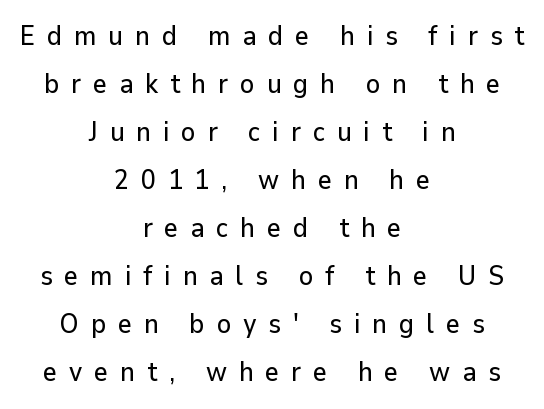
Q: Is the text italic (slanted)? A: No, it is upright.
Q: Is the text underlined? A: No.
Q: How is the paragraph aligned? A: Centered.
Q: Is the spacing between letters normal or unusually wide? A: Unusually wide.
